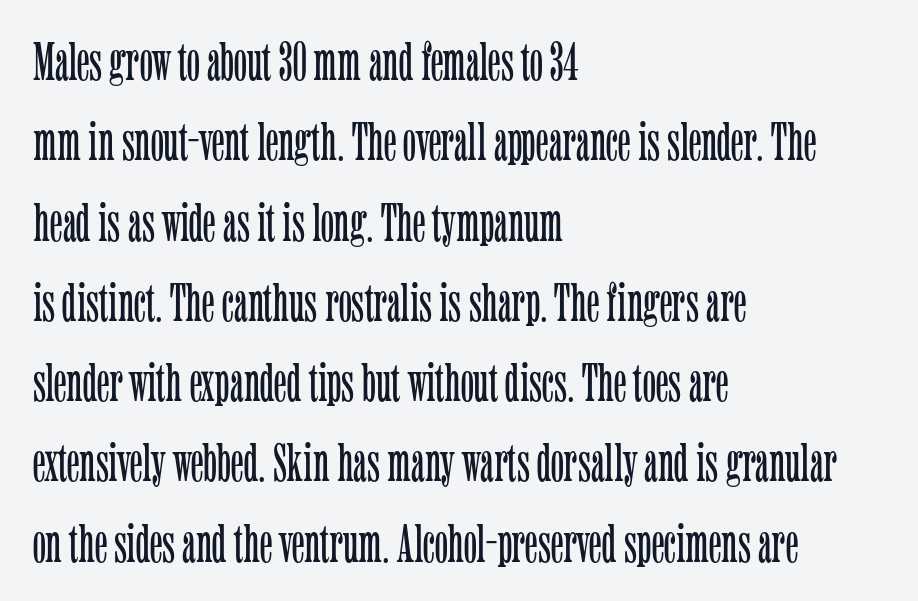
Q: Is the text bold? A: No.
Q: Is the text italic (slanted)? A: No, it is upright.
Q: Is the typeface a serif or a sans-serif typeface? A: Serif.
Q: Is the text underlined? A: No.
Q: How is the paragraph aligned? A: Left-aligned.
Q: Is the spacing between letters normal or unusually wide? A: Normal.
Q: Is the spacing between lines tight, normal or loose? A: Normal.
Q: Width (condensed, normal, or wide)? A: Condensed.
Q: Stroke contrast? A: Low.
Q: x-height? A: Medium.
Q: Monospaced? A: No.
